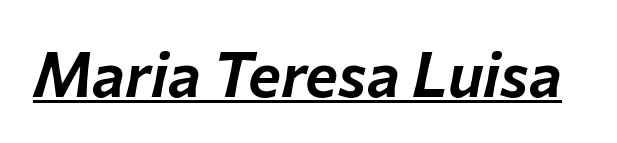
These lines keep a tight, regular rhythm from letter to letter. Caption: lettering with a line underneath. Designer's note — italics engaged. Is this a fixed-width face? No — the glyphs have proportional, varying widths.
